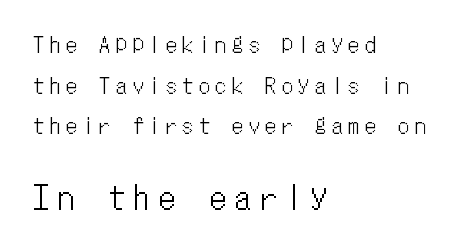
Q: Is the text italic (slanted)? A: No, it is upright.
Q: Is the text underlined? A: No.
Q: How is the paragraph aligned? A: Left-aligned.
Q: Is the spacing between letters normal or unusually wide? A: Unusually wide.
Q: Is the spacing between lines tight, normal or loose? A: Loose.
Q: Which block of text is set in a larger size, the first (top) or the second (bottom)? A: The second (bottom) one.
Q: Width (condensed, normal, or wide)? A: Condensed.
Q: Stroke contrast? A: Low.
Q: x-height? A: Medium.
Q: Monospaced? A: Yes.
